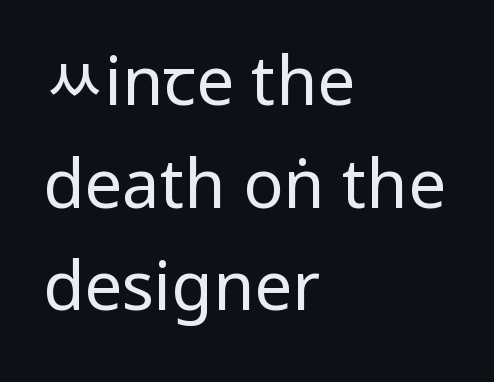
The rag falls on the right side of this text block. The font is comparable to plain body text, perhaps lighter. Quick note: not italic, upright. This sample has the flowing, uneven cadence of proportional lettering. The area under the type is left untouched. Does extra space separate the letters? No, they use regular spacing.
